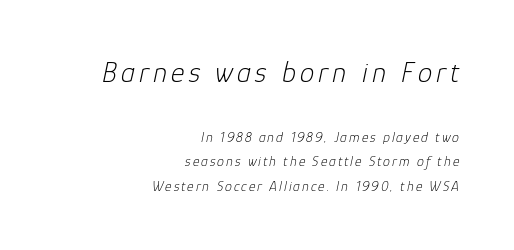
{"italic": "yes", "lean": "right", "slant_degrees": 12, "bold": "no", "weight": "light", "width": "normal", "stroke_contrast": "low", "x_height": "medium", "monospaced": "no", "underline": "no", "align": "right", "line_spacing_ratio": 1.75, "larger_block": "first", "size_ratio": 2.07, "glyph_px": 29}
